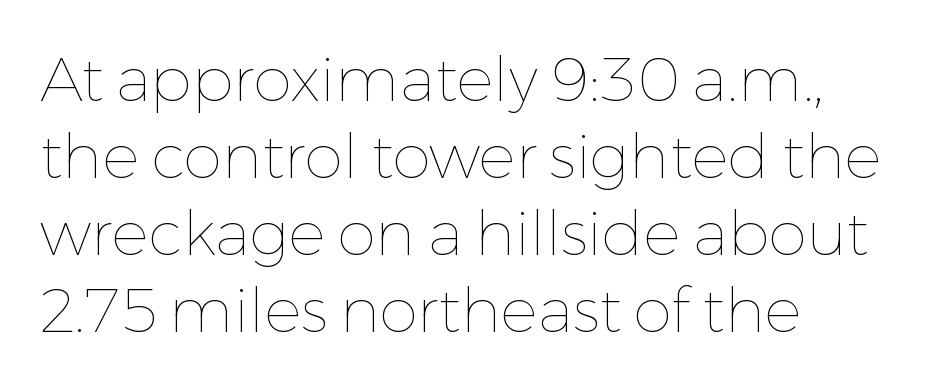
Q: Is the text bold? A: No.
Q: Is the text italic (slanted)? A: No, it is upright.
Q: Is the text underlined? A: No.
Q: How is the paragraph aligned? A: Left-aligned.
Q: Is the spacing between letters normal or unusually wide? A: Normal.
Q: Width (condensed, normal, or wide)? A: Normal.
Q: Stroke contrast? A: Low.
Q: x-height? A: Medium.
Q: Monospaced? A: No.
